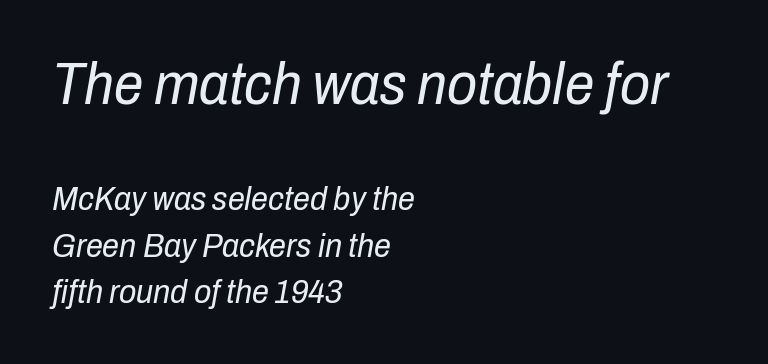
The image shows 59 px regular-weight, condensed type, italic (leaning right); set left-aligned, normal line spacing (1.37x), normal letter spacing, not underlined; the first (top) block is 1.74x larger; low stroke contrast and a medium x-height.
